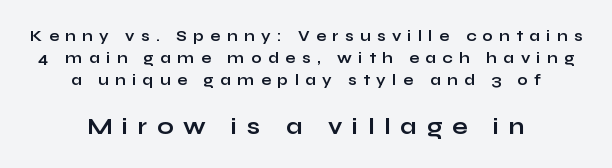
{"italic": "no", "bold": "yes", "underline": "no", "align": "center", "line_spacing": "normal", "line_spacing_ratio": 1.47, "letter_spacing": "wide", "letter_spacing_em": 0.43, "larger_block": "second", "size_ratio": 1.53, "glyph_px": 23}
